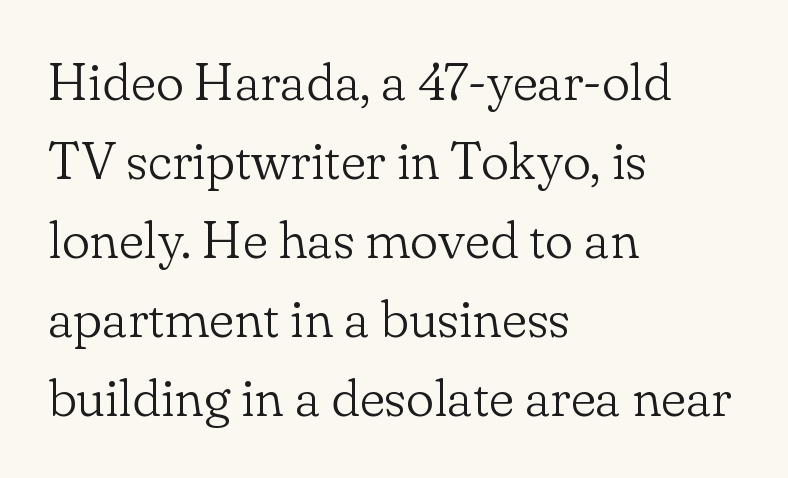
The image shows 53 px light serif type, upright; set left-aligned, normal line spacing (1.49x), normal letter spacing, not underlined; low stroke contrast and a small x-height.
